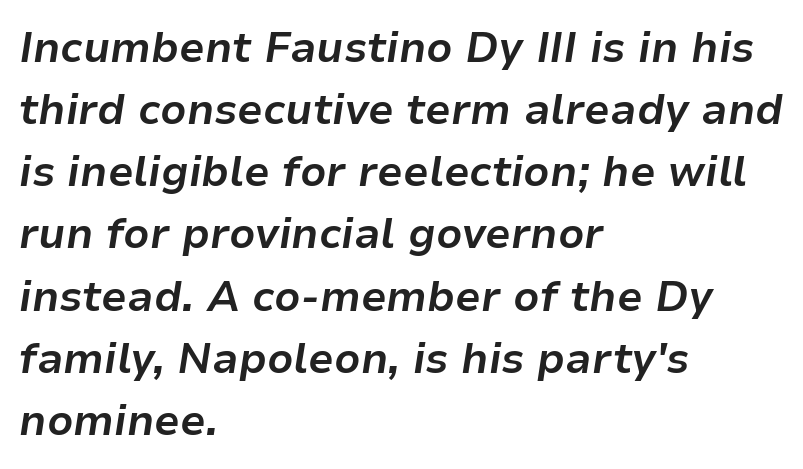
Caption: standard tracking, unaltered. Casual observation: everything's shoved over to the left. Lines of text with bare space underneath. An italicized treatment has been applied to the whole sample. Think of a printed novel: that variable character pitch is what you see here.
